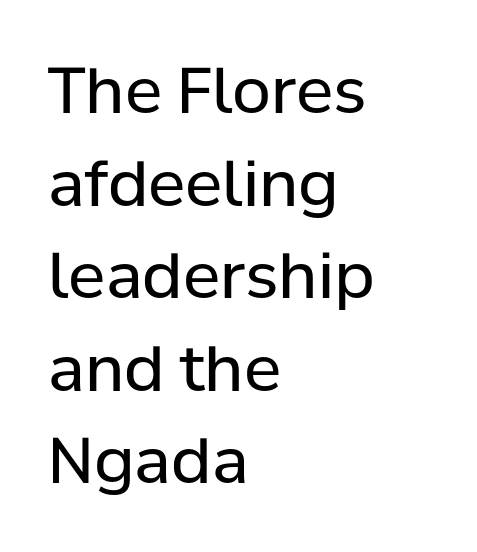
The image shows 63 px regular-weight sans-serif type, upright; set left-aligned, normal line spacing (1.47x), normal letter spacing, not underlined; low stroke contrast and a medium x-height.
